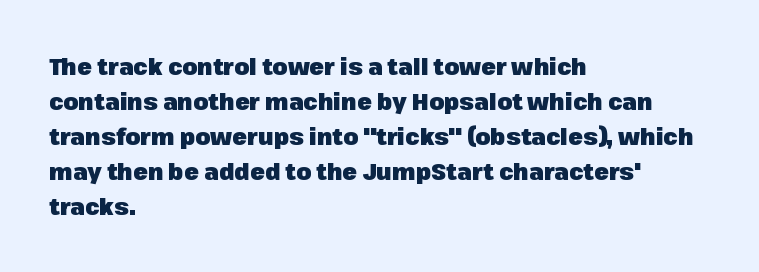
A classic flush-left, rag-right setting is used for this passage. The strokes are fattened all the way to bold. Plain, unruled lines of type. Tracking value appears to be zero — textbook default spacing.
